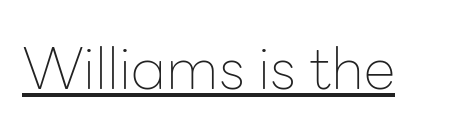
Q: Is the text bold? A: No.
Q: Is the text italic (slanted)? A: No, it is upright.
Q: Is the typeface a serif or a sans-serif typeface? A: Sans-serif.
Q: Is the text underlined? A: Yes.
Q: Is the spacing between letters normal or unusually wide? A: Normal.
Q: Width (condensed, normal, or wide)? A: Normal.
Q: Stroke contrast? A: Low.
Q: x-height? A: Medium.
Q: Monospaced? A: No.
